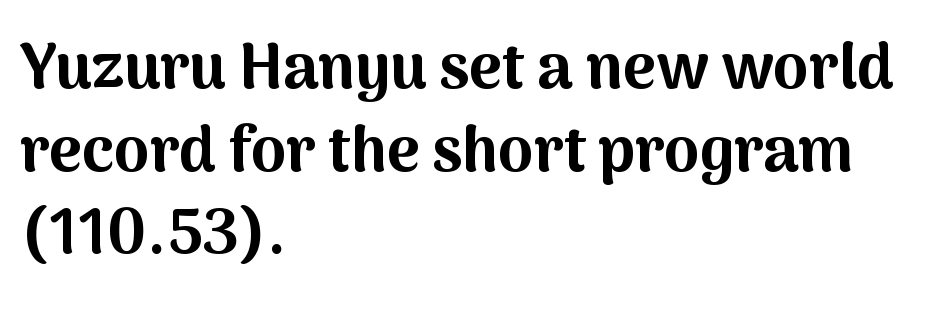
{"serif": "no", "italic": "no", "bold": "yes", "weight": "bold", "width": "normal", "stroke_contrast": "medium", "x_height": "medium", "monospaced": "no", "underline": "no", "align": "left", "line_spacing": "normal", "line_spacing_ratio": 1.31, "letter_spacing": "normal", "letter_spacing_em": 0.0, "glyph_px": 63}
